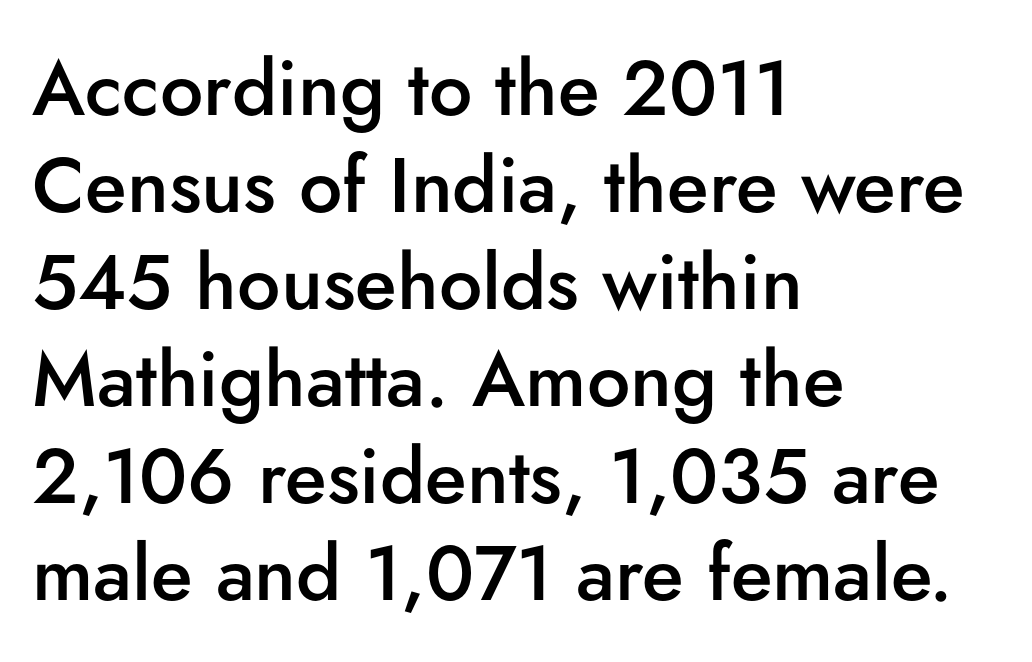
Q: Is the text bold? A: Semi-bold.
Q: Is the text italic (slanted)? A: No, it is upright.
Q: Is the typeface a serif or a sans-serif typeface? A: Sans-serif.
Q: Is the text underlined? A: No.
Q: How is the paragraph aligned? A: Left-aligned.
Q: Is the spacing between letters normal or unusually wide? A: Normal.
Q: Is the spacing between lines tight, normal or loose? A: Normal.
Q: Width (condensed, normal, or wide)? A: Normal.
Q: Stroke contrast? A: Low.
Q: x-height? A: Small.
Q: Monospaced? A: No.
